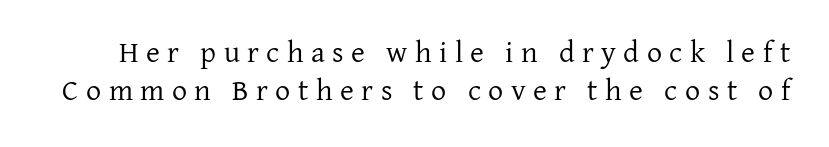
Words appear elongated and porous because spacing is wide. Here the designer chose a conventional face with non-uniform glyph widths. Small tapered or slab feet sit at the stroke ends, so this counts as serif. Think standard paragraph weight, or any step lighter than that. This is roman type, the default non-slanted kind.
